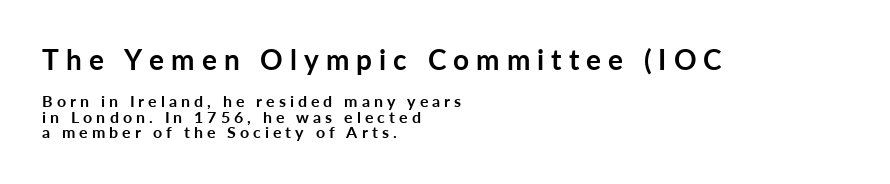
Display-style spreading of the glyphs; the letterfit is very open. Serifs: no, the terminals of the letterforms are clean. Vertical strokes here are truly vertical. The zone under the glyphs is completely vacant. In terms of leading, this rendering errs on the cramped side. Character size in the leading block exceeds that of the trailing block.
